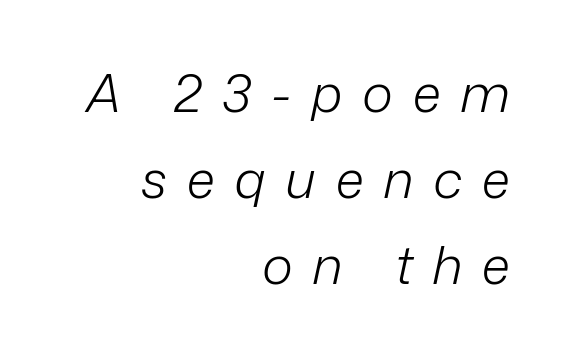
The image shows 53 px light type, italic (leaning right); set right-aligned, normal line spacing (1.62x), unusually wide letter spacing (+0.37 em), not underlined; low stroke contrast and a medium x-height.
